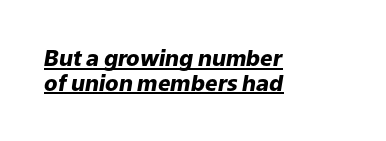
Students, this is bold: see how much ink each stroke carries. Compared with typical paragraphs, the rows here are closer together. The typography opts for an oblique posture over an upright one. Is the letter spacing exaggerated? No — it looks like the ordinary default.
